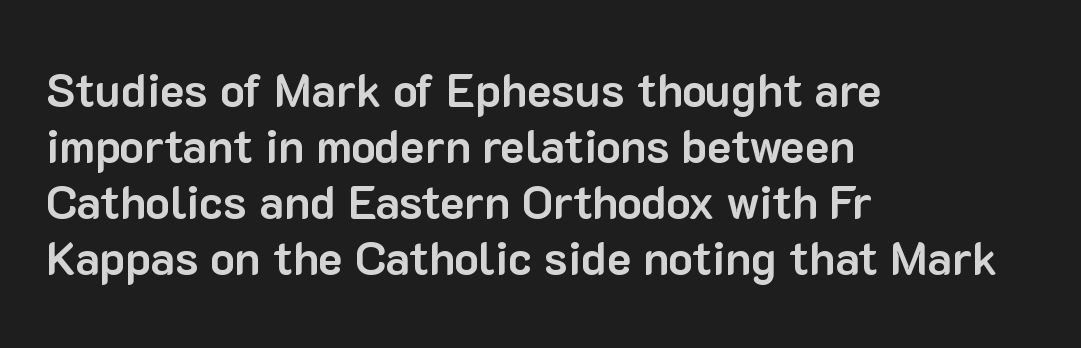
Q: Is the text bold? A: Yes.
Q: Is the text italic (slanted)? A: No, it is upright.
Q: Is the typeface a serif or a sans-serif typeface? A: Sans-serif.
Q: Is the text underlined? A: No.
Q: How is the paragraph aligned? A: Left-aligned.
Q: Is the spacing between letters normal or unusually wide? A: Normal.
Q: Width (condensed, normal, or wide)? A: Normal.
Q: Stroke contrast? A: Low.
Q: x-height? A: Medium.
Q: Monospaced? A: No.
